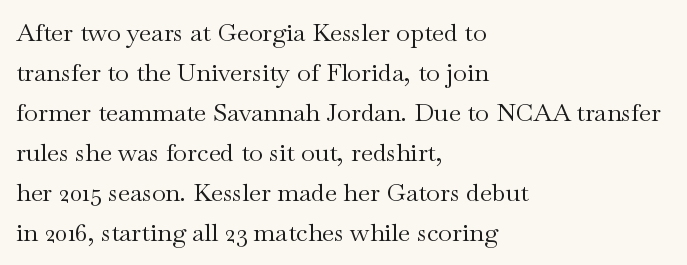
{"italic": "no", "bold": "no", "underline": "no", "align": "left", "line_spacing": "normal", "line_spacing_ratio": 1.6, "letter_spacing": "normal", "letter_spacing_em": 0.0, "glyph_px": 25}
